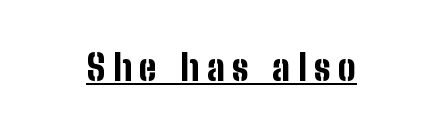
Q: Is the text bold? A: Yes.
Q: Is the text italic (slanted)? A: No, it is upright.
Q: Is the typeface a serif or a sans-serif typeface? A: Sans-serif.
Q: Is the text underlined? A: Yes.
Q: Is the spacing between letters normal or unusually wide? A: Unusually wide.
Q: Width (condensed, normal, or wide)? A: Condensed.
Q: Stroke contrast? A: Low.
Q: x-height? A: Medium.
Q: Monospaced? A: No.
